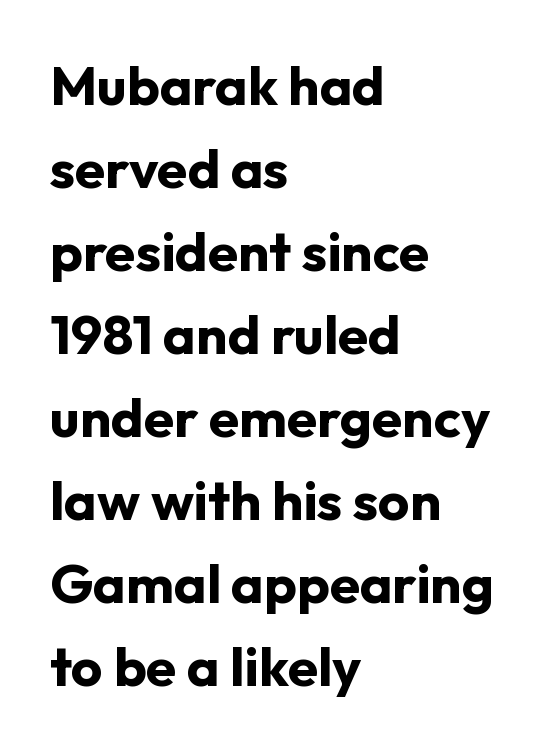
{"serif": "no", "italic": "no", "bold": "yes", "weight": "bold", "width": "normal", "stroke_contrast": "low", "x_height": "medium", "monospaced": "no", "underline": "no", "align": "left", "line_spacing": "normal", "line_spacing_ratio": 1.51, "letter_spacing": "normal", "letter_spacing_em": 0.0, "glyph_px": 55}
